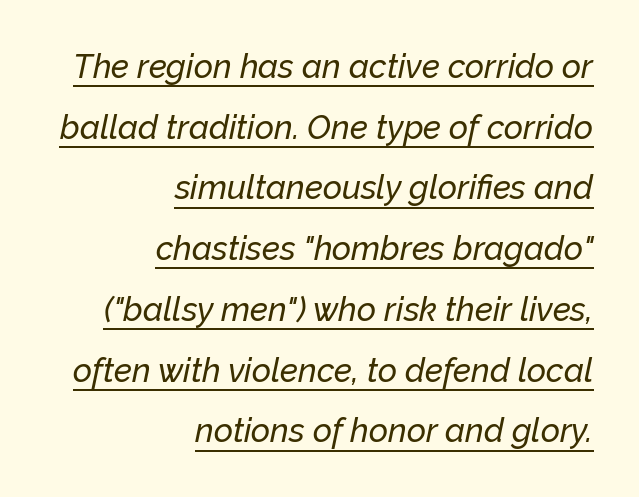
{"italic": "yes", "lean": "right", "slant_degrees": 12, "width": "normal", "stroke_contrast": "low", "x_height": "medium", "monospaced": "no", "underline": "yes", "align": "right", "line_spacing_ratio": 1.84, "letter_spacing": "normal", "letter_spacing_em": 0.0, "glyph_px": 33}
